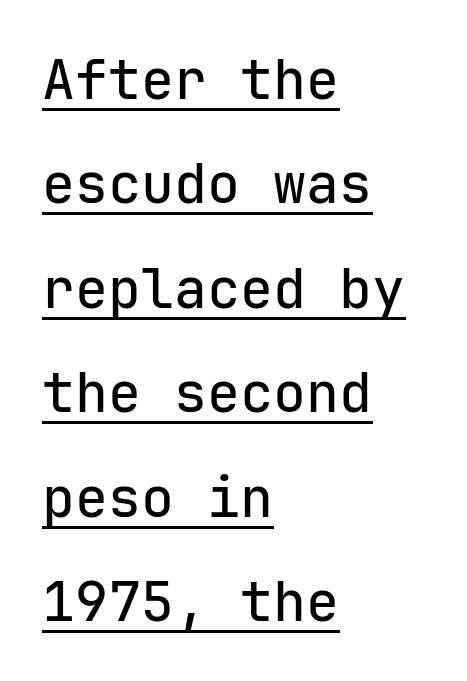
Q: Is the text italic (slanted)? A: No, it is upright.
Q: Is the typeface a serif or a sans-serif typeface? A: Sans-serif.
Q: Is the text underlined? A: Yes.
Q: How is the paragraph aligned? A: Left-aligned.
Q: Is the spacing between letters normal or unusually wide? A: Normal.
Q: Is the spacing between lines tight, normal or loose? A: Loose.
Q: Width (condensed, normal, or wide)? A: Normal.
Q: Stroke contrast? A: Low.
Q: x-height? A: Medium.
Q: Monospaced? A: Yes.
